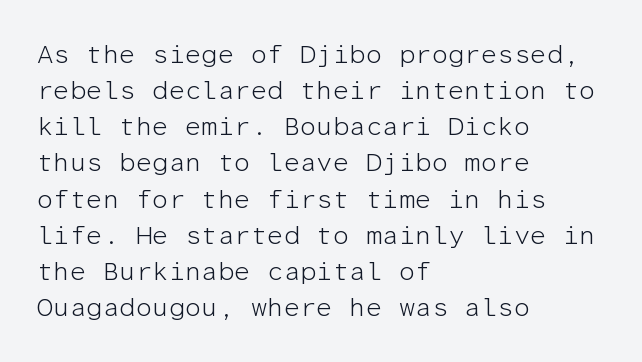
Teacher's note: observe the even left margin — that is flush-left alignment. Students, note that the glyphs here touch the page at normal intervals. Do the letters lean? They stand straight. Descenders hang freely into open space. Stem width sits at or under what a default text font uses.
